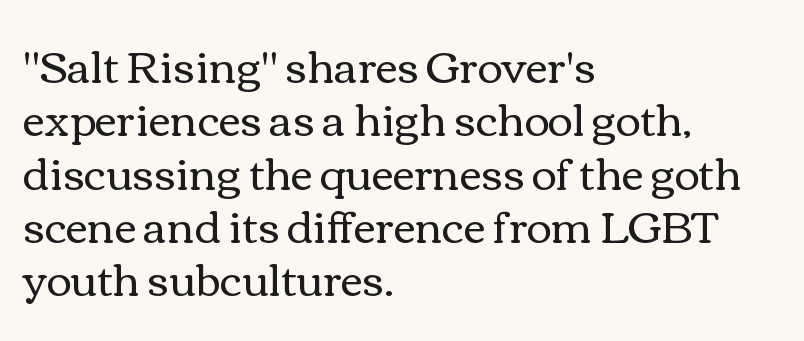
{"italic": "no", "bold": "no", "weight": "regular", "width": "wide", "stroke_contrast": "medium", "x_height": "medium", "monospaced": "no", "underline": "no", "align": "left", "line_spacing_ratio": 1.24, "letter_spacing": "normal", "letter_spacing_em": 0.0, "glyph_px": 43}
